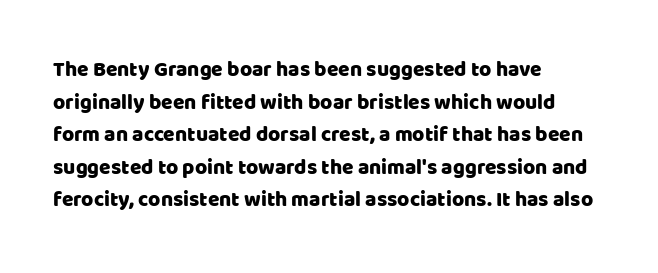
The line-height multiplier appears to be the usual default. Posture: straight, roman, zero tilt. This sample uses plain, unmodified letter spacing. No word sits above an underline.
